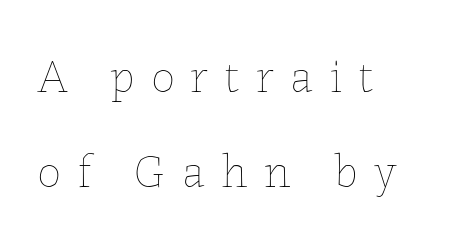
The passage shown is typed in a proportional face where columns would drift. Quick note: not italic, upright. These lines stand farther apart than default settings would place them. The weight would be labelled regular, book, light, or lighter still.
